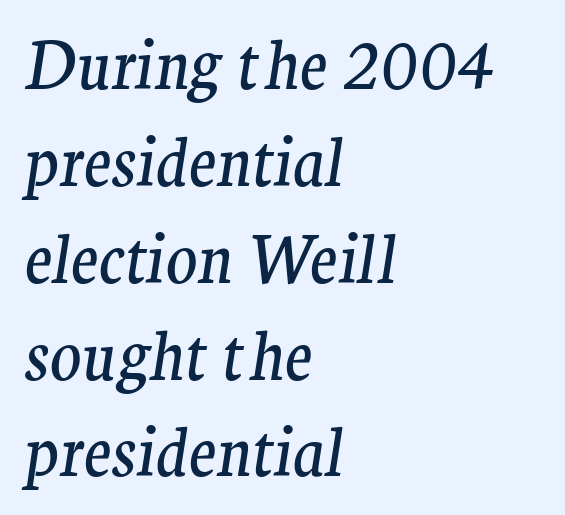
{"serif": "yes", "italic": "yes", "lean": "right", "slant_degrees": 9, "bold": "no", "weight": "regular", "width": "normal", "stroke_contrast": "medium", "x_height": "medium", "monospaced": "no", "underline": "no", "align": "left", "line_spacing": "normal", "line_spacing_ratio": 1.49, "letter_spacing": "normal", "letter_spacing_em": 0.0, "glyph_px": 65}
